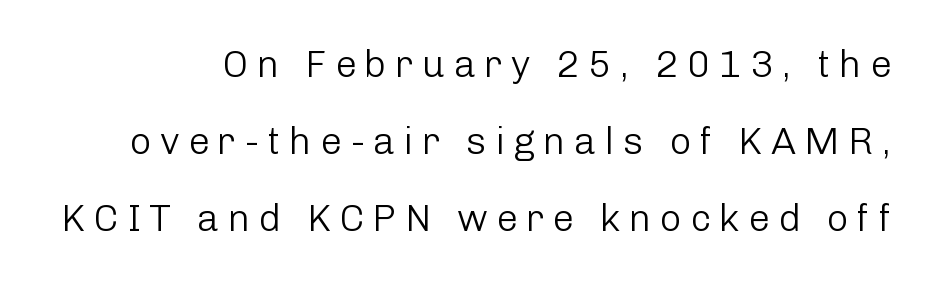
Q: Is the text bold? A: No.
Q: Is the text italic (slanted)? A: No, it is upright.
Q: Is the typeface a serif or a sans-serif typeface? A: Sans-serif.
Q: Is the text underlined? A: No.
Q: Is the spacing between letters normal or unusually wide? A: Unusually wide.
Q: Is the spacing between lines tight, normal or loose? A: Loose.
Q: Width (condensed, normal, or wide)? A: Normal.
Q: Stroke contrast? A: Low.
Q: x-height? A: Medium.
Q: Monospaced? A: No.
